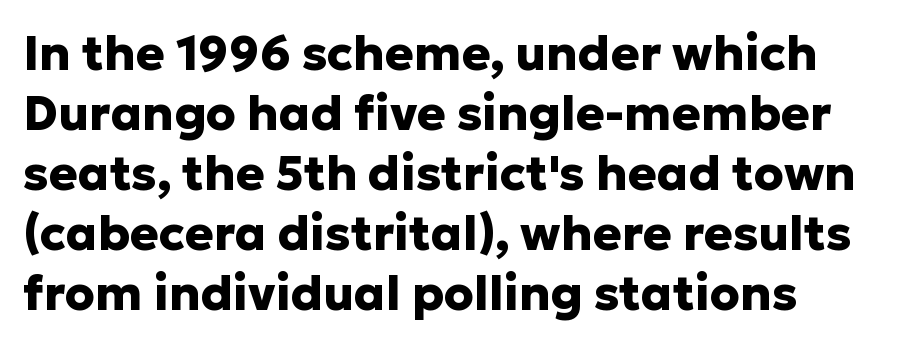
Q: Is the text bold? A: Yes.
Q: Is the text italic (slanted)? A: No, it is upright.
Q: Is the typeface a serif or a sans-serif typeface? A: Sans-serif.
Q: Is the text underlined? A: No.
Q: How is the paragraph aligned? A: Left-aligned.
Q: Is the spacing between letters normal or unusually wide? A: Normal.
Q: Is the spacing between lines tight, normal or loose? A: Normal.
Q: Width (condensed, normal, or wide)? A: Normal.
Q: Stroke contrast? A: Low.
Q: x-height? A: Medium.
Q: Monospaced? A: No.
